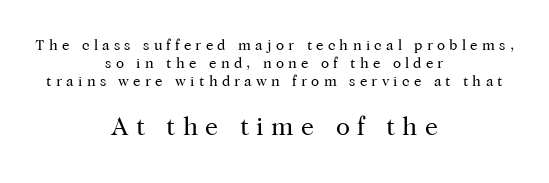
Horizontally, the lines are justified to the midpoint only. The line texture is sparse and dotted thanks to wide tracking. A student would notice the bottom passage is typeset larger than what precedes it. Each row of text sits above clean, open space. No extra ink here — the face is not bold. The specimen reads as upright at a glance.
